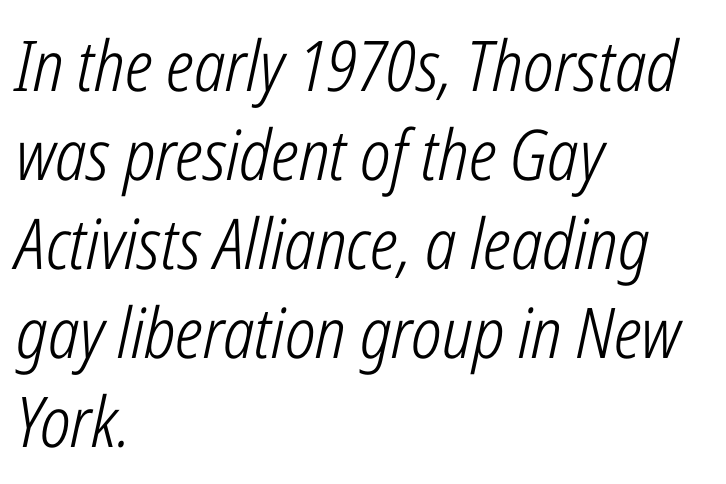
The image shows 70 px light, condensed type, italic (leaning right); set left-aligned, normal line spacing (1.27x), normal letter spacing, not underlined; low stroke contrast and a medium x-height.
